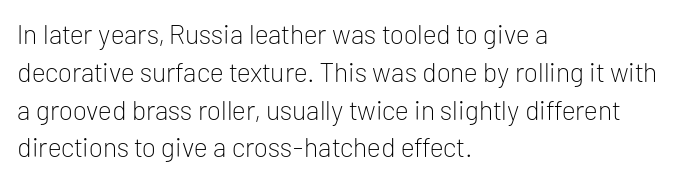
{"italic": "no", "bold": "no", "underline": "no", "align": "left", "line_spacing": "normal", "line_spacing_ratio": 1.4, "letter_spacing": "normal", "letter_spacing_em": 0.0, "glyph_px": 27}
